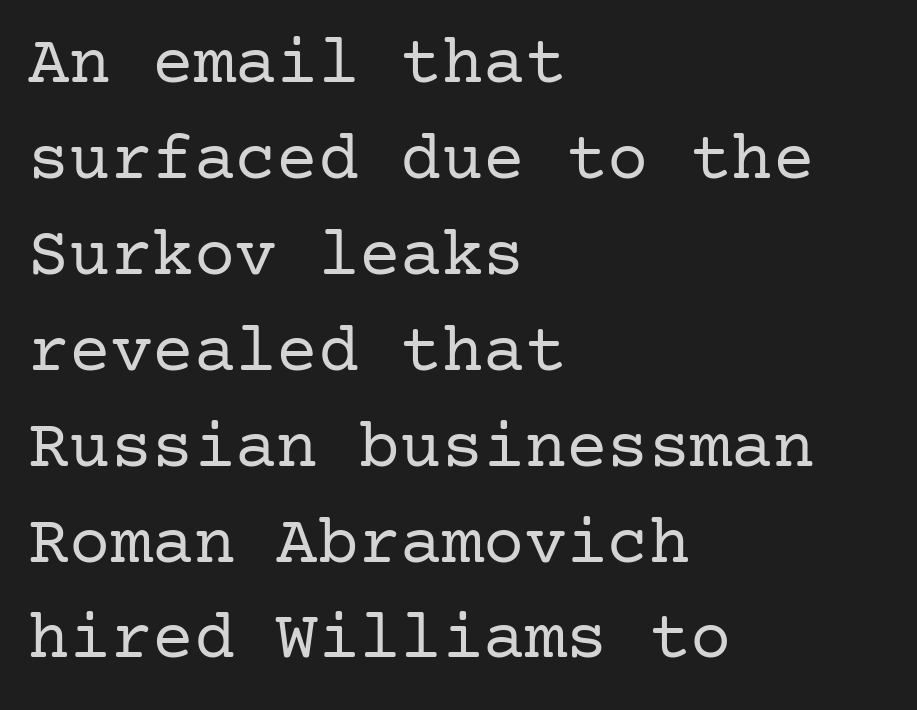
The image shows 69 px regular-weight serif type, upright; set left-aligned, normal line spacing (1.39x), normal letter spacing, not underlined; low stroke contrast and a medium x-height.
